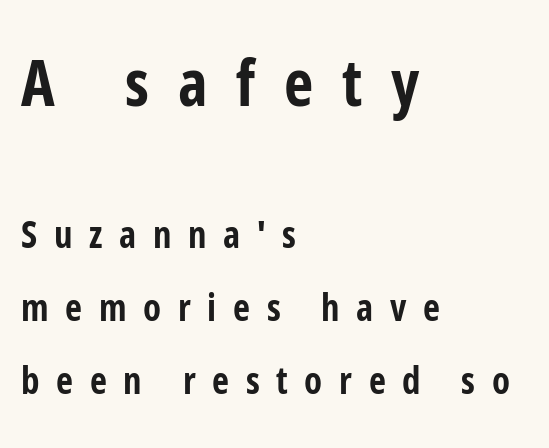
Q: Is the text bold? A: Yes.
Q: Is the text italic (slanted)? A: No, it is upright.
Q: Is the typeface a serif or a sans-serif typeface? A: Sans-serif.
Q: Is the text underlined? A: No.
Q: How is the paragraph aligned? A: Left-aligned.
Q: Is the spacing between letters normal or unusually wide? A: Unusually wide.
Q: Is the spacing between lines tight, normal or loose? A: Loose.
Q: Which block of text is set in a larger size, the first (top) or the second (bottom)? A: The first (top) one.
Q: Width (condensed, normal, or wide)? A: Condensed.
Q: Stroke contrast? A: Low.
Q: x-height? A: Medium.
Q: Monospaced? A: No.
